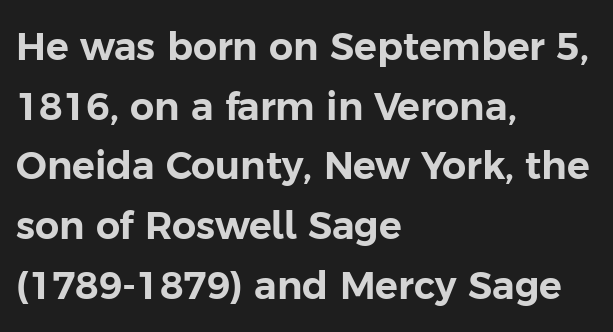
Upright lettering throughout. Line beginnings align vertically; line endings do not. Regarding serifs, this sample does without them. Spacing verdict: proportional, widths tailored to each character. Underline: absent. Words appear dense and cohesive because spacing is normal.
